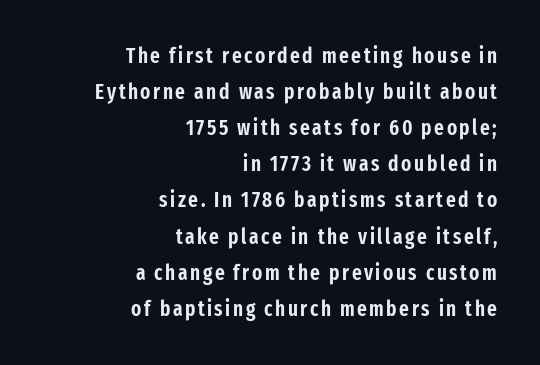
Q: Is the text italic (slanted)? A: No, it is upright.
Q: Is the text underlined? A: No.
Q: How is the paragraph aligned? A: Right-aligned.
